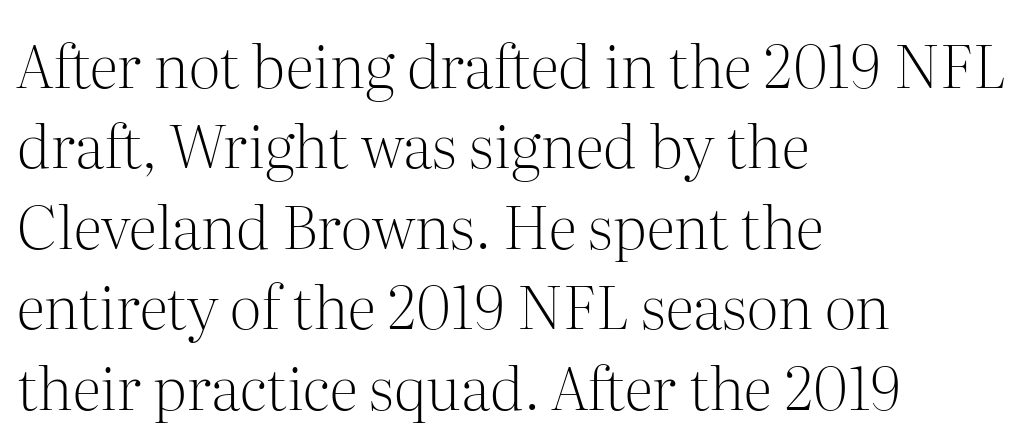
Descenders hang freely into open space. It's the straight-up-and-down kind of type. No chunkiness to these letters — they're not bold. Typographically, this falls in the serif category. Regarding leading, the lines here are spaced in the standard way.
